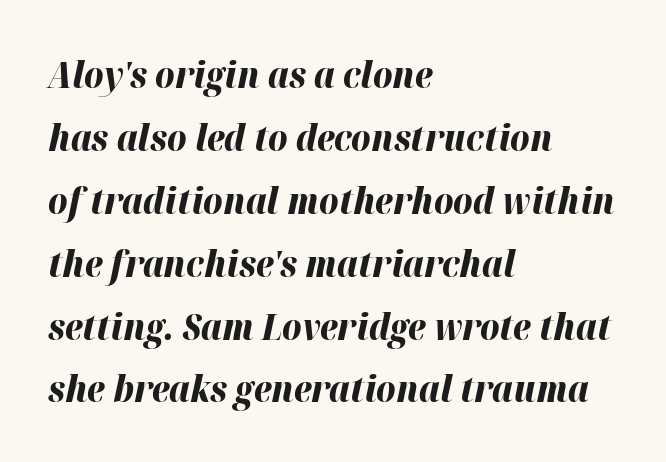
{"italic": "yes", "lean": "right", "slant_degrees": 12, "bold": "yes", "weight": "bold", "width": "normal", "stroke_contrast": "high", "x_height": "medium", "monospaced": "no", "underline": "no", "align": "left", "line_spacing": "normal", "line_spacing_ratio": 1.7, "letter_spacing": "normal", "letter_spacing_em": 0.0, "glyph_px": 37}
